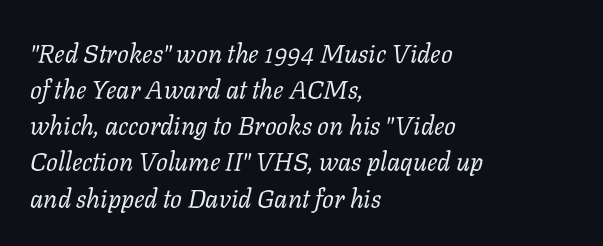
The specimen reads as italic at a glance. All the whitespace from short lines collects on the right. The glyphs are unaccompanied by any horizontal stroke below them. How are the letters spaced? Ordinarily, with no added tracking. Summary of weight: not heavy and not bold.
